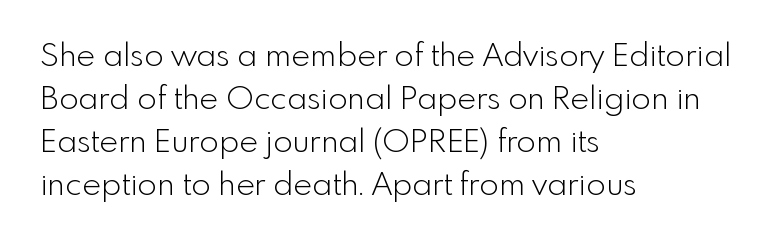
Q: Is the text bold? A: No.
Q: Is the text italic (slanted)? A: No, it is upright.
Q: Is the typeface a serif or a sans-serif typeface? A: Sans-serif.
Q: Is the text underlined? A: No.
Q: How is the paragraph aligned? A: Left-aligned.
Q: Is the spacing between letters normal or unusually wide? A: Normal.
Q: Is the spacing between lines tight, normal or loose? A: Normal.
Q: Width (condensed, normal, or wide)? A: Normal.
Q: x-height? A: Small.
Q: Monospaced? A: No.
